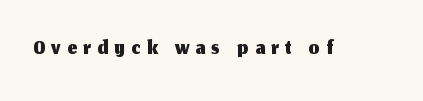
The axis of the letterforms is exactly vertical. Here the designer chose a conventional face with non-uniform glyph widths. Type style note: lacks serifs. The area under the type is left untouched.
